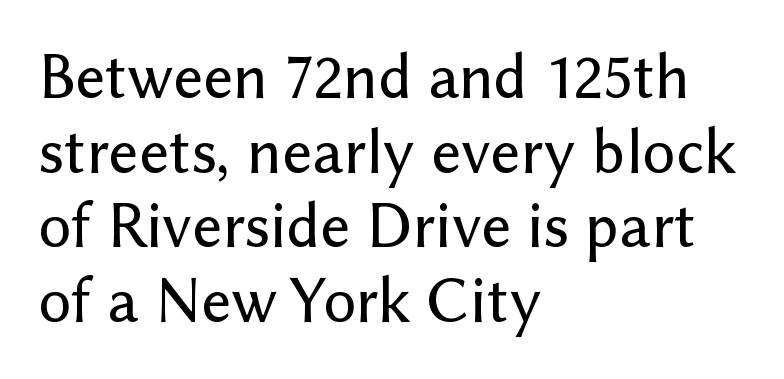
The image shows 65 px sans-serif type, upright; set left-aligned, tight line spacing (1.15x), normal letter spacing, not underlined; low stroke contrast and a medium x-height.
